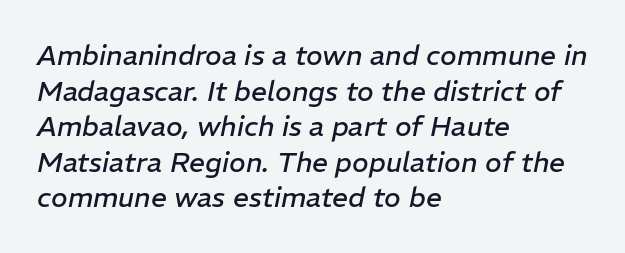
The image shows 28 px regular-weight type, italic (leaning right); set left-aligned, normal line spacing (1.27x), normal letter spacing, not underlined; low stroke contrast and a medium x-height.
